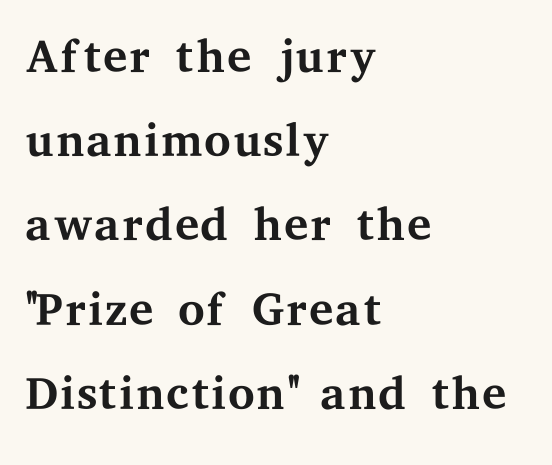
Posture: upright roman. Here the designer chose a conventional face with non-uniform glyph widths. Each stroke keeps to a modest, everyday thickness or less. A bare baseline throughout the passage.
